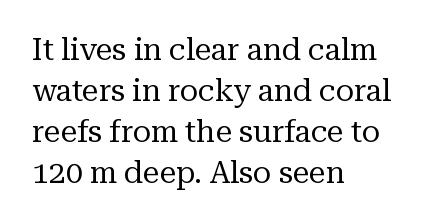
Q: Is the text bold? A: No.
Q: Is the text italic (slanted)? A: No, it is upright.
Q: Is the typeface a serif or a sans-serif typeface? A: Serif.
Q: Is the text underlined? A: No.
Q: How is the paragraph aligned? A: Left-aligned.
Q: Is the spacing between letters normal or unusually wide? A: Normal.
Q: Is the spacing between lines tight, normal or loose? A: Normal.
Q: Width (condensed, normal, or wide)? A: Normal.
Q: Stroke contrast? A: Medium.
Q: x-height? A: Medium.
Q: Monospaced? A: No.
